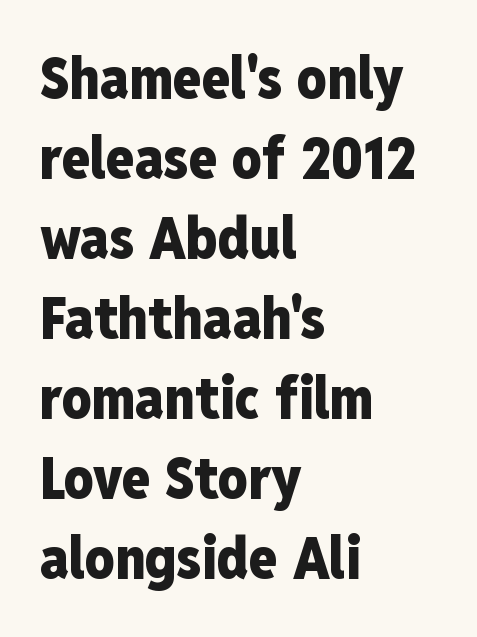
Q: Is the text bold? A: Yes.
Q: Is the text italic (slanted)? A: No, it is upright.
Q: Is the typeface a serif or a sans-serif typeface? A: Sans-serif.
Q: Is the text underlined? A: No.
Q: How is the paragraph aligned? A: Left-aligned.
Q: Is the spacing between letters normal or unusually wide? A: Normal.
Q: Is the spacing between lines tight, normal or loose? A: Normal.
Q: Width (condensed, normal, or wide)? A: Condensed.
Q: Stroke contrast? A: Low.
Q: x-height? A: Medium.
Q: Monospaced? A: No.
